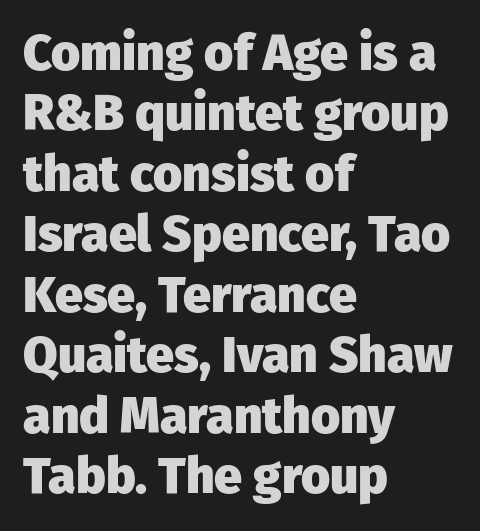
The image shows 50 px heavy sans-serif type, upright; set left-aligned, line spacing 1.21x, normal letter spacing, not underlined; low stroke contrast and a medium x-height.
